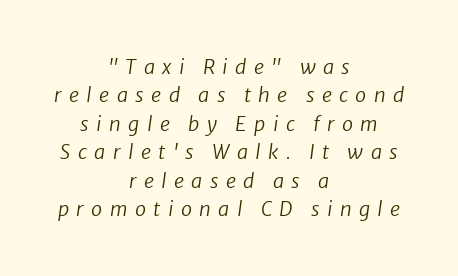
Q: Is the text bold? A: No.
Q: Is the text underlined? A: No.
Q: How is the paragraph aligned? A: Centered.
Q: Is the spacing between letters normal or unusually wide? A: Unusually wide.
Q: Is the spacing between lines tight, normal or loose? A: Normal.
